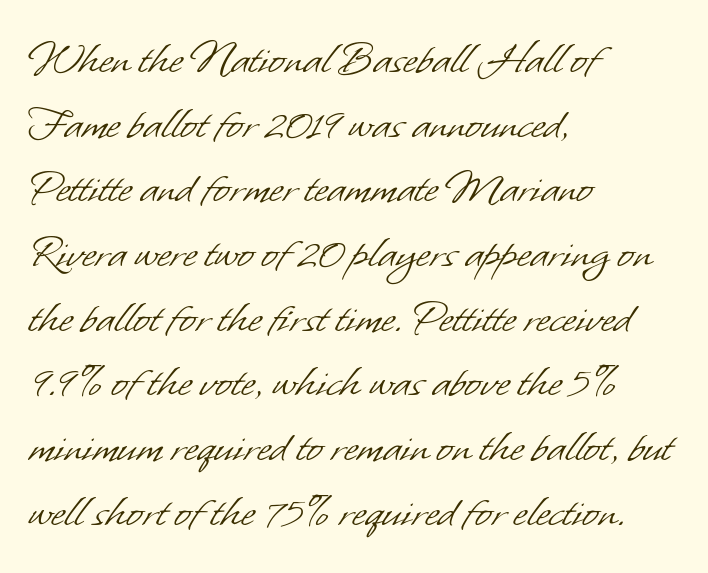
The image shows 49 px light sans-serif type; set left-aligned, normal line spacing (1.32x), normal letter spacing, not underlined; low stroke contrast and a small x-height.
